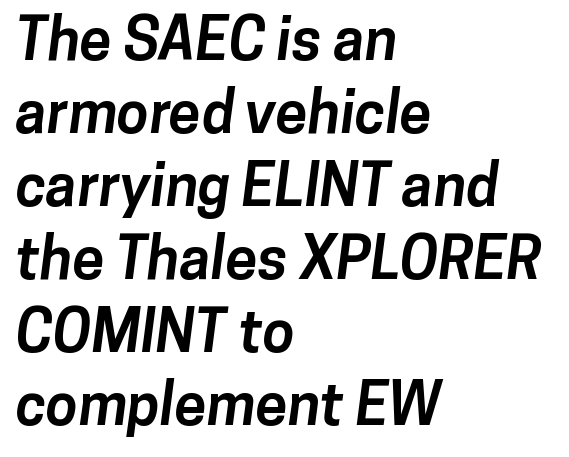
These lines sit exactly where default settings would place them. A typesetter would label this face a sans. Clear beneath every line of the passage. Weight: bold.
